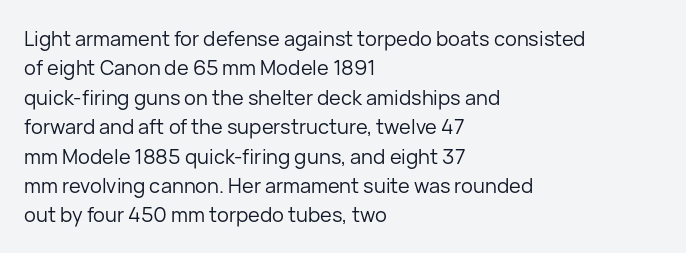
Look at the tracking — it's just the regular setting, nothing added. This sample keeps an unexceptional amount of space between lines. A typesetter would mark this as roman, not italic. Each row of text sits above clean, open space. Ink coverage per letter is moderate at most. This rendering uses left alignment, leaving the right contour irregular.
